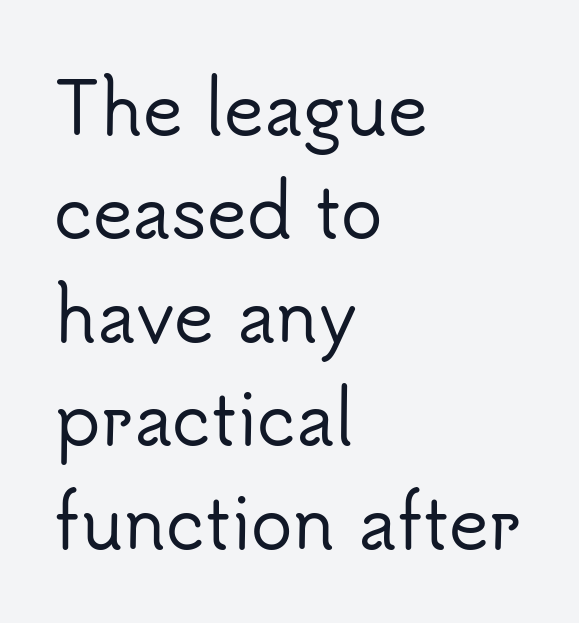
The image shows 69 px sans-serif type, upright; set left-aligned, normal line spacing (1.5x), normal letter spacing, not underlined; low stroke contrast and a small x-height.
